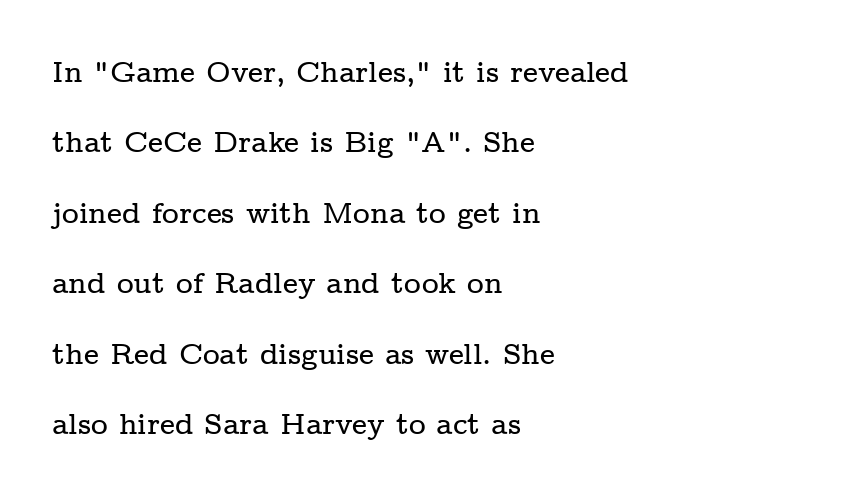
{"serif": "yes", "italic": "no", "width": "wide", "stroke_contrast": "low", "x_height": "medium", "monospaced": "no", "underline": "no", "align": "left", "line_spacing": "loose", "line_spacing_ratio": 2.43, "letter_spacing": "normal", "letter_spacing_em": 0.0, "glyph_px": 29}
